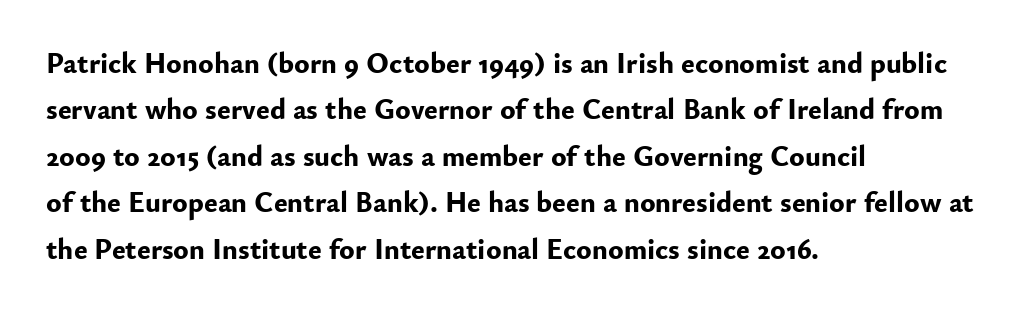
Q: Is the text bold? A: Yes.
Q: Is the text italic (slanted)? A: No, it is upright.
Q: Is the typeface a serif or a sans-serif typeface? A: Sans-serif.
Q: Is the text underlined? A: No.
Q: How is the paragraph aligned? A: Left-aligned.
Q: Is the spacing between letters normal or unusually wide? A: Normal.
Q: Is the spacing between lines tight, normal or loose? A: Normal.
Q: Width (condensed, normal, or wide)? A: Normal.
Q: Stroke contrast? A: Low.
Q: x-height? A: Small.
Q: Monospaced? A: No.
